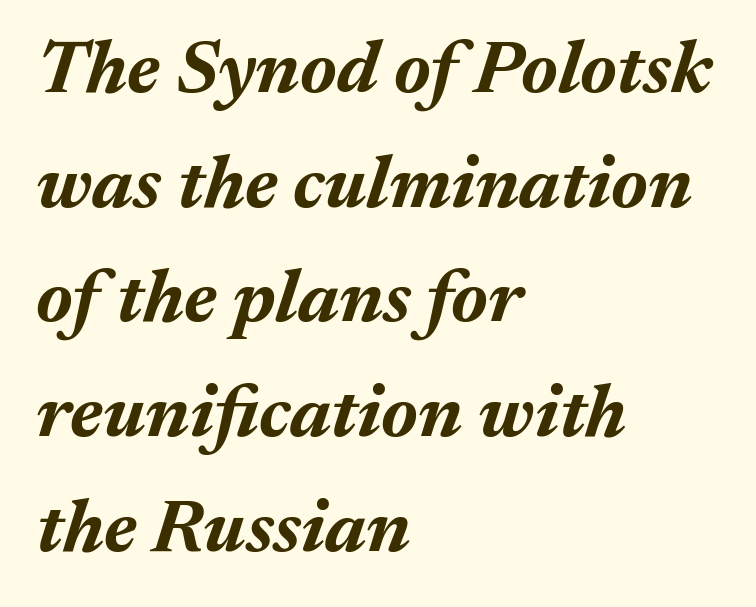
The image shows 75 px bold type, italic (leaning right); set left-aligned, normal line spacing (1.53x), normal letter spacing, not underlined; medium stroke contrast and a medium x-height.
